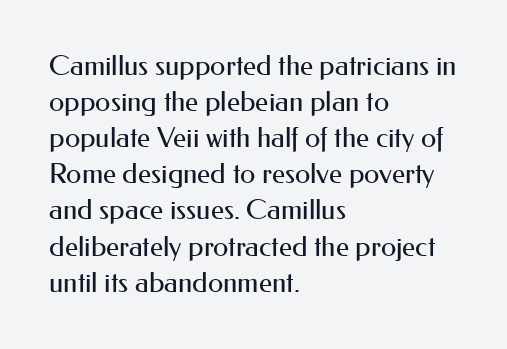
The letters carry no serifs — their stems end cleanly without finishing strokes. Notice how the stems are strictly vertical — no italics here. The gap between lines stays unmarked. Horizontally, the lines are justified to the leading edge only. Tracking here is standard; glyphs follow each other at the usual distance.
